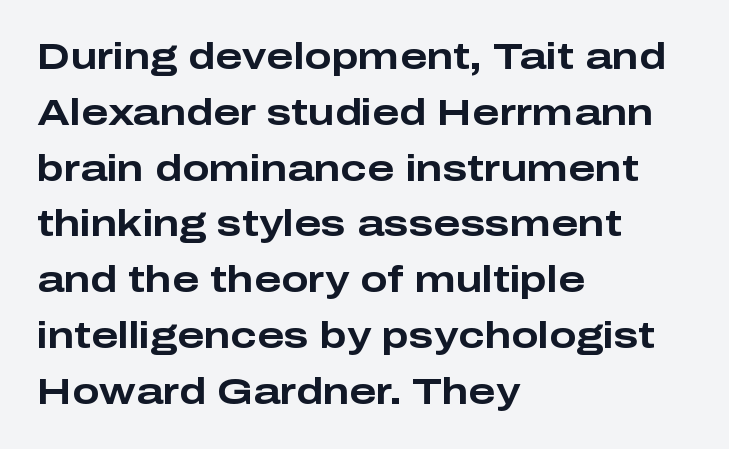
The image shows 36 px bold, wide sans-serif type, upright; set left-aligned, normal line spacing (1.55x), normal letter spacing, not underlined; low stroke contrast and a medium x-height.
